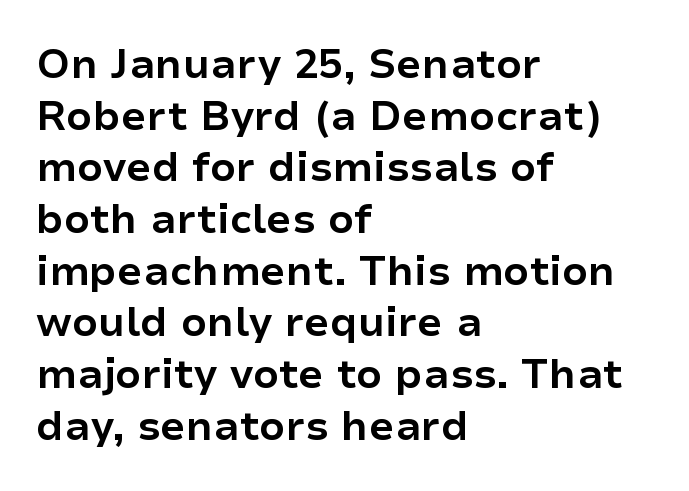
In terms of posture, this sample is upright. Plain, unruled lines of type. Nope, no serifs anywhere on these letters. Where is the straight margin? On the left. The face used here is proportionally spaced, like ordinary book or web type. Standard letterfit; no display-style spreading of the glyphs.
